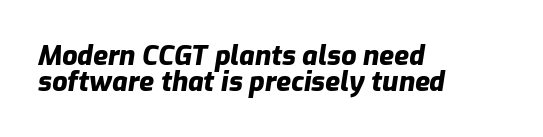
{"italic": "yes", "lean": "right", "slant_degrees": 9, "bold": "yes", "underline": "no", "align": "left", "line_spacing": "tight", "line_spacing_ratio": 0.95, "letter_spacing": "normal", "letter_spacing_em": 0.0, "glyph_px": 27}
